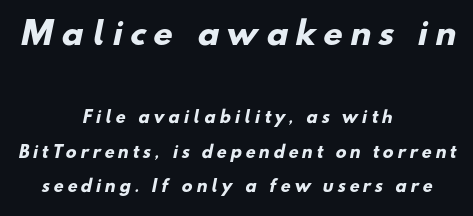
The image shows 31 px heavy sans-serif type; set centered, loose line spacing (2.15x), unusually wide letter spacing (+0.25 em), not underlined; the first (top) block is 1.94x larger; low stroke contrast and a small x-height.
